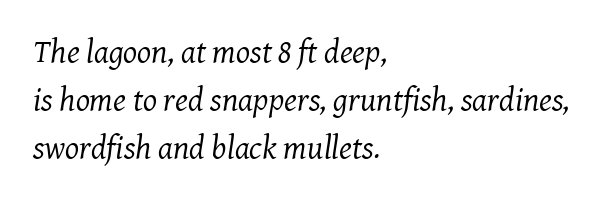
Bold? No — there's no thickening of the strokes. Proportional: the letters do not fall into vertical columns. These lines are composed in type with serifs. Compared with typical paragraphs, the rows here are spaced about the same. Has an underline been added? It has not. Layout note: lines flush left.
